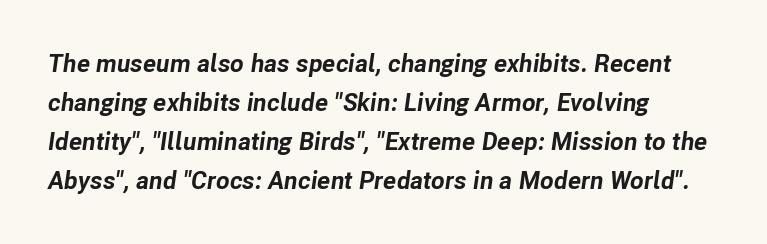
The image shows 25 px bold type, italic (leaning right); set left-aligned, normal line spacing (1.56x), normal letter spacing, not underlined.
